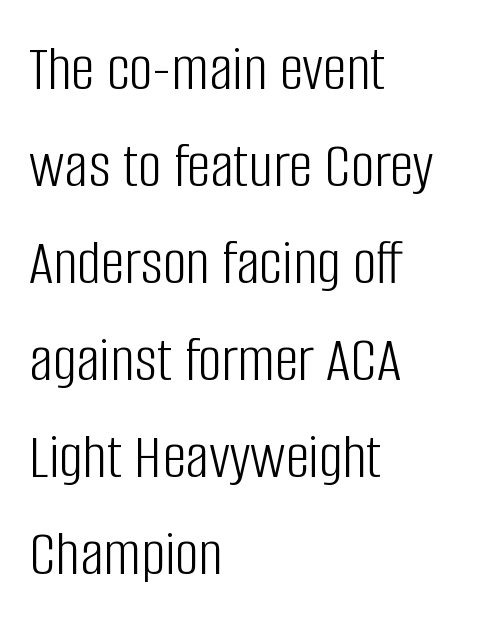
{"serif": "no", "italic": "no", "bold": "no", "weight": "light", "width": "condensed", "stroke_contrast": "low", "x_height": "large", "monospaced": "no", "underline": "no", "align": "left", "line_spacing": "normal", "line_spacing_ratio": 1.47, "letter_spacing": "normal", "letter_spacing_em": 0.0, "glyph_px": 66}
